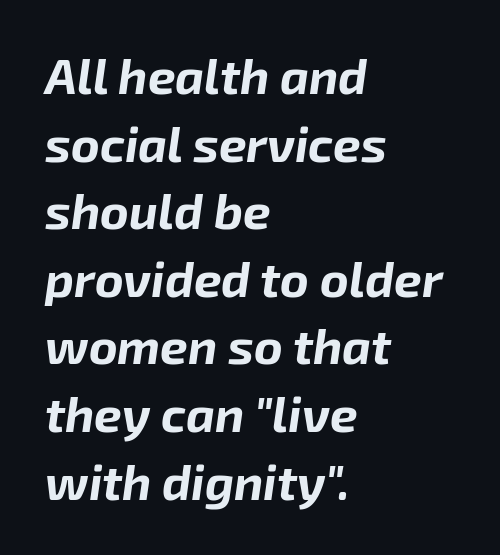
The image shows 49 px bold type, italic (leaning right); set left-aligned, normal line spacing (1.38x), normal letter spacing, not underlined; low stroke contrast and a medium x-height.
